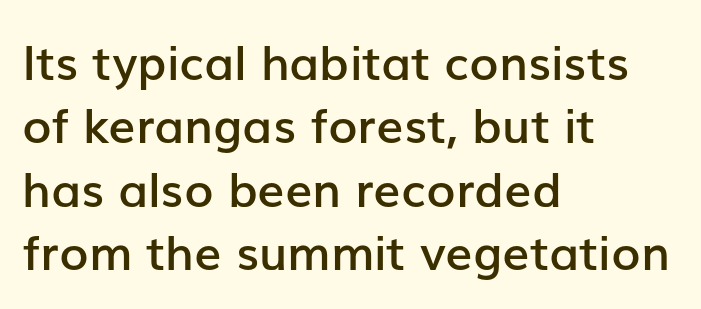
The letterforms sit shoulder to shoulder at normal distance. Are there feet on the stems? There aren't — it's a sans. Descender tails drop into unmarked territory. The rendering uses natural spacing where letterforms have individual widths. The passage shown is semibold, sitting just below true bold. The rendering anchors every line to the left-hand side.
